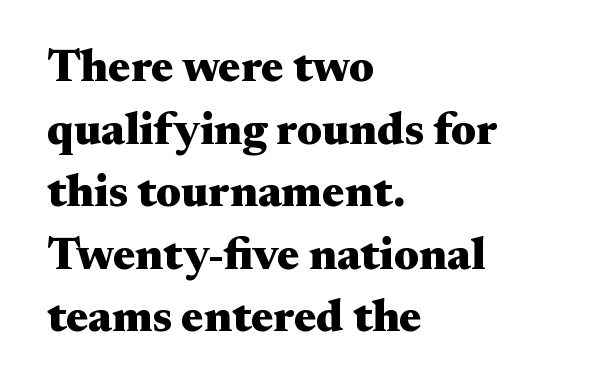
Decoration check: the copy has no underline. The passage shown is typed in a proportional face where columns would drift. No extra tracking has been applied to these lines. Italic? Not at all — the glyphs are vertical.
